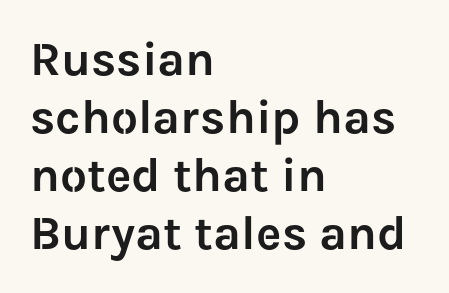
Q: Is the text italic (slanted)? A: No, it is upright.
Q: Is the typeface a serif or a sans-serif typeface? A: Sans-serif.
Q: Is the text underlined? A: No.
Q: How is the paragraph aligned? A: Left-aligned.
Q: Is the spacing between letters normal or unusually wide? A: Normal.
Q: Width (condensed, normal, or wide)? A: Normal.
Q: Stroke contrast? A: Low.
Q: x-height? A: Medium.
Q: Monospaced? A: No.
